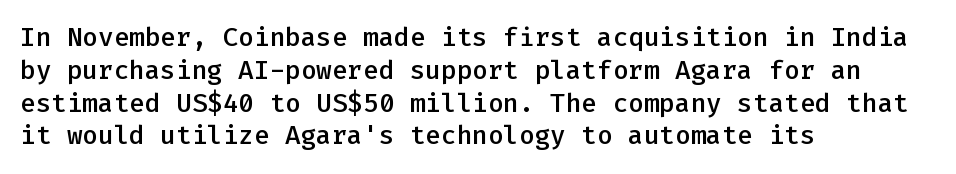
{"italic": "no", "bold": "semi", "underline": "no", "align": "left", "line_spacing": "normal", "line_spacing_ratio": 1.26, "letter_spacing": "normal", "letter_spacing_em": 0.0, "glyph_px": 26}
